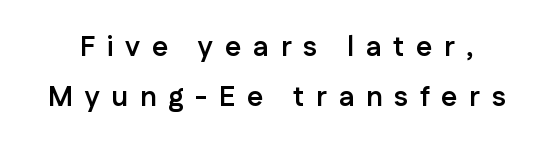
The image shows 28 px semibold sans-serif type, upright; set line spacing 1.77x, unusually wide letter spacing (+0.42 em), not underlined; low stroke contrast and a medium x-height.
